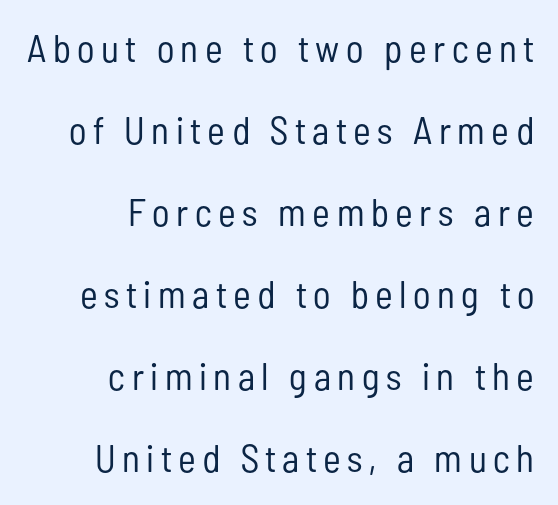
Q: Is the text bold? A: No.
Q: Is the text italic (slanted)? A: No, it is upright.
Q: Is the typeface a serif or a sans-serif typeface? A: Sans-serif.
Q: Is the text underlined? A: No.
Q: How is the paragraph aligned? A: Right-aligned.
Q: Is the spacing between lines tight, normal or loose? A: Loose.
Q: Width (condensed, normal, or wide)? A: Condensed.
Q: Stroke contrast? A: Low.
Q: x-height? A: Medium.
Q: Monospaced? A: No.
